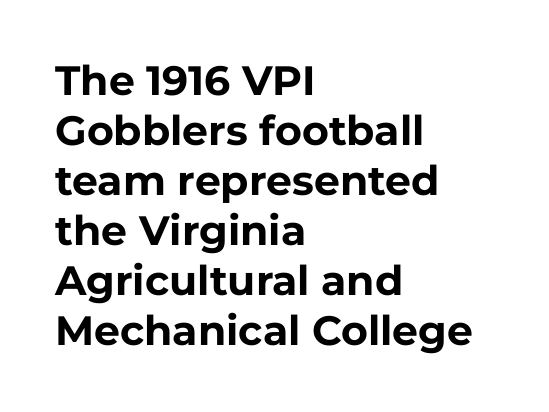
The image shows 41 px bold sans-serif type, upright; set left-aligned, line spacing 1.22x, normal letter spacing, not underlined; low stroke contrast and a medium x-height.
